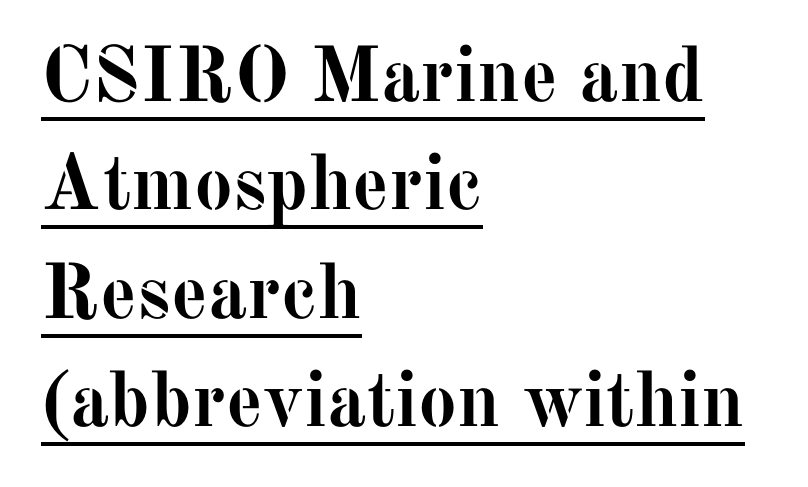
The letters sit at their default tracking, neither squeezed nor spread. The lettering is marked with a stroke running underneath it. The setting favours the left margin, as ordinary paragraphs usually do. Think of a printed novel: that variable character pitch is what you see here. Honestly, the row spacing looks completely unremarkable.
